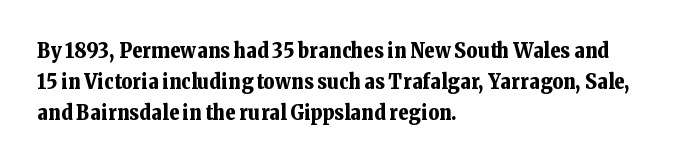
These lines keep a tight, regular rhythm from letter to letter. The typesetting leans heavy: a genuine bold. Line beginnings align vertically; line endings do not. If you drew a line through each stem, it would be perfectly vertical. Letters rest on an invisible, unmarked baseline.
